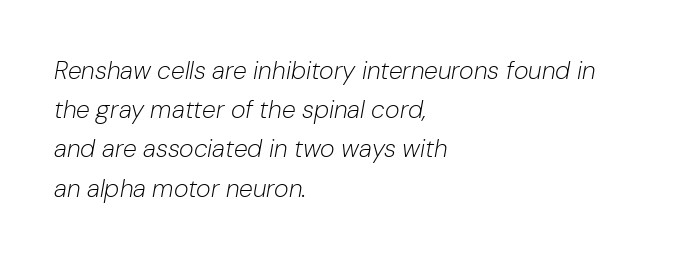
Q: Is the text bold? A: No.
Q: Is the text italic (slanted)? A: Yes, it leans right by about 10 degrees.
Q: Is the text underlined? A: No.
Q: How is the paragraph aligned? A: Left-aligned.
Q: Is the spacing between letters normal or unusually wide? A: Normal.
Q: Is the spacing between lines tight, normal or loose? A: Normal.
